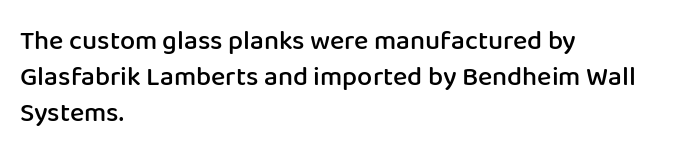
Q: Is the text bold? A: Semi-bold.
Q: Is the text italic (slanted)? A: No, it is upright.
Q: Is the text underlined? A: No.
Q: How is the paragraph aligned? A: Left-aligned.
Q: Is the spacing between letters normal or unusually wide? A: Normal.
Q: Is the spacing between lines tight, normal or loose? A: Normal.
